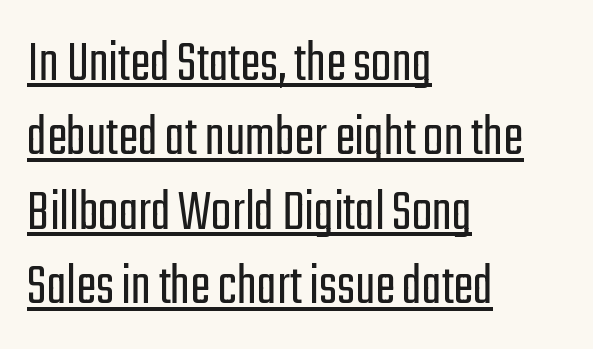
{"serif": "no", "italic": "no", "bold": "no", "weight": "light", "width": "condensed", "stroke_contrast": "low", "x_height": "medium", "monospaced": "no", "underline": "yes", "align": "left", "line_spacing_ratio": 1.24, "letter_spacing": "normal", "letter_spacing_em": 0.0, "glyph_px": 60}
